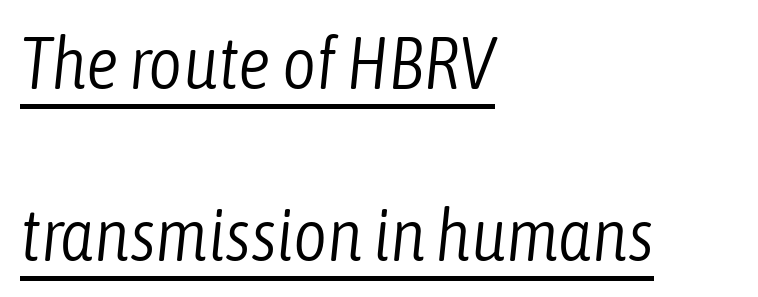
{"italic": "yes", "lean": "right", "slant_degrees": 6, "bold": "no", "weight": "light", "width": "condensed", "stroke_contrast": "low", "x_height": "medium", "monospaced": "no", "underline": "yes", "align": "left", "line_spacing": "loose", "line_spacing_ratio": 2.35, "letter_spacing": "normal", "letter_spacing_em": 0.0, "glyph_px": 73}
